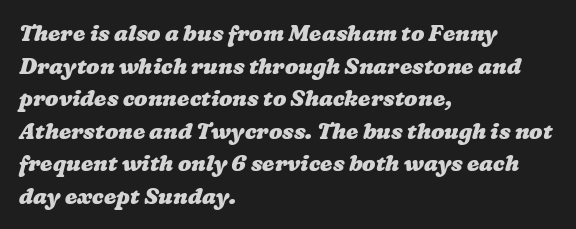
{"bold": "yes", "underline": "no", "align": "left", "line_spacing": "normal", "line_spacing_ratio": 1.48, "letter_spacing": "normal", "letter_spacing_em": 0.0, "glyph_px": 22}
